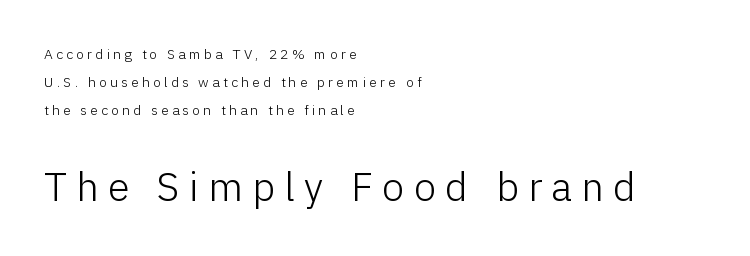
The strokes carry an ordinary text weight at most. Widely set lines give the paragraph a tall, airy silhouette. Visually the block forms a straight wall on the left and a jagged coastline on the right. The passage shown is not underscored anywhere.
